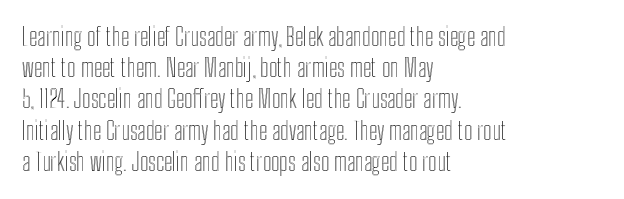
The image shows 24 px text type, upright; set left-aligned, normal line spacing (1.3x), normal letter spacing, not underlined.
